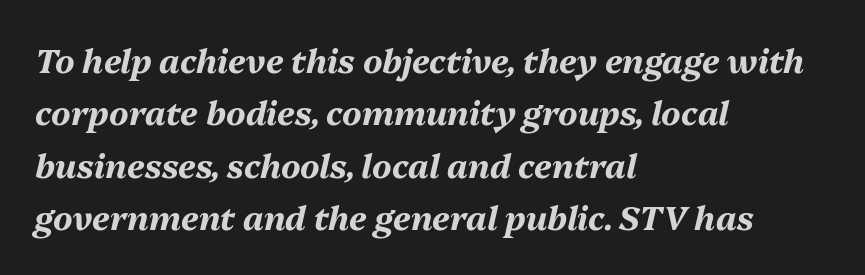
The image shows 33 px bold type, italic (leaning right); set left-aligned, normal line spacing (1.59x), normal letter spacing, not underlined; medium stroke contrast and a medium x-height.
